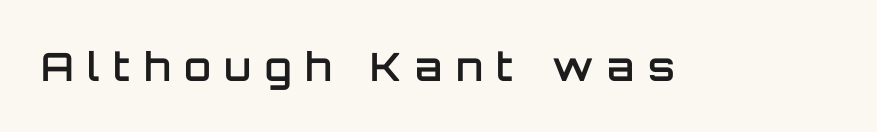
Q: Is the text bold? A: Semi-bold.
Q: Is the text italic (slanted)? A: No, it is upright.
Q: Is the typeface a serif or a sans-serif typeface? A: Sans-serif.
Q: Is the text underlined? A: No.
Q: Is the spacing between letters normal or unusually wide? A: Unusually wide.
Q: Width (condensed, normal, or wide)? A: Normal.
Q: Stroke contrast? A: Low.
Q: x-height? A: Large.
Q: Monospaced? A: No.
